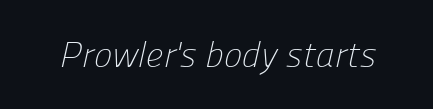
Stroke mass is kept to a normal reading level or below. Nobody touched the tracking dial on this one. Each letter keeps its own natural width here, so spacing adapts to shape. Plain, unruled lines of type. Font category for this specimen: sans-serif.
